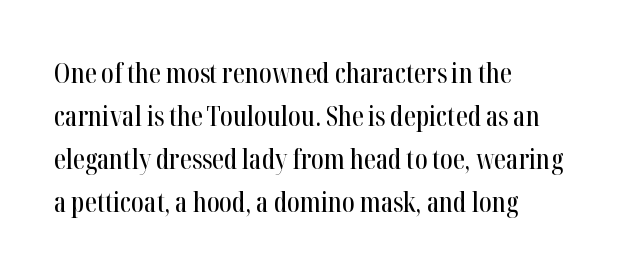
Notice how descenders clear the ascenders below comfortably — that's standard leading. Rendered with straight, roman letterforms. These lines keep a tight, regular rhythm from letter to letter. Only glyphs here, with clear space below each row. Line beginnings align vertically; line endings do not.
